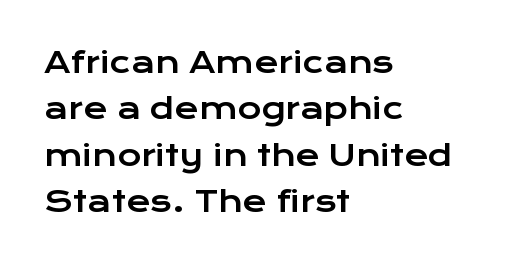
The rendering uses natural spacing where letterforms have individual widths. Quick note: underline off. Default kerning and tracking; the words read as compact shapes. Visually the block forms a straight wall on the left and a jagged coastline on the right. Horizontal bands of white between lines are of average thickness. This sample uses a sans-serif face.
